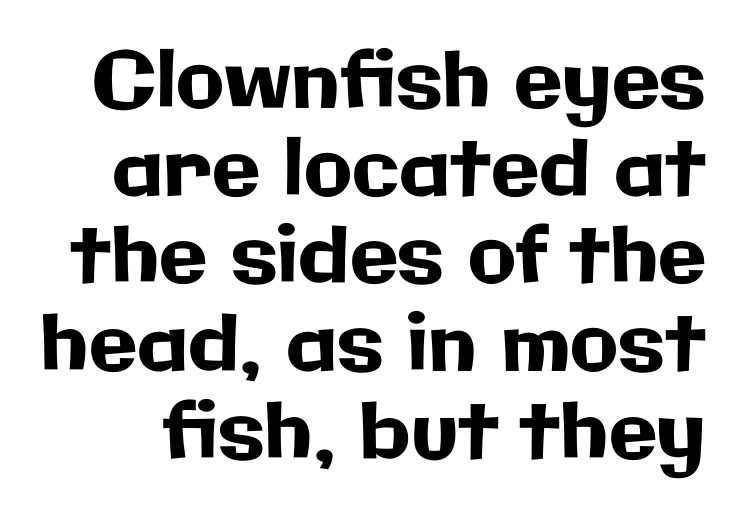
{"serif": "no", "italic": "no", "width": "normal", "stroke_contrast": "low", "x_height": "medium", "monospaced": "no", "underline": "no", "line_spacing": "tight", "line_spacing_ratio": 1.11, "letter_spacing": "normal", "letter_spacing_em": 0.0, "glyph_px": 79}
